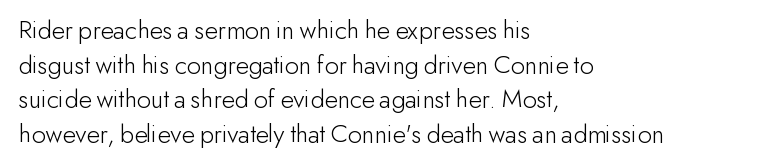
{"italic": "no", "bold": "no", "underline": "no", "align": "left", "line_spacing": "normal", "line_spacing_ratio": 1.28, "letter_spacing": "normal", "letter_spacing_em": 0.0, "glyph_px": 27}
